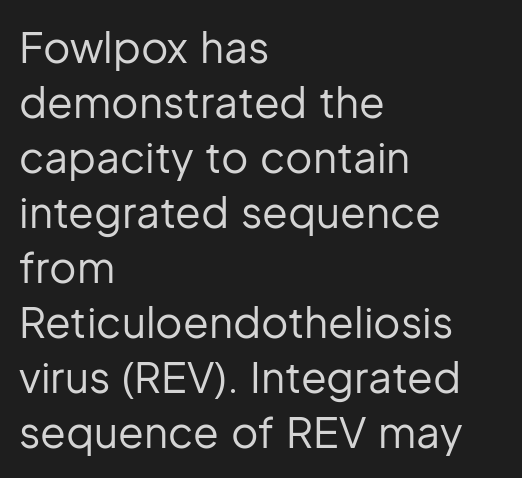
{"serif": "no", "italic": "no", "bold": "no", "weight": "regular", "width": "normal", "stroke_contrast": "low", "x_height": "medium", "monospaced": "no", "underline": "no", "align": "left", "line_spacing": "normal", "line_spacing_ratio": 1.31, "letter_spacing": "normal", "letter_spacing_em": 0.0, "glyph_px": 42}
